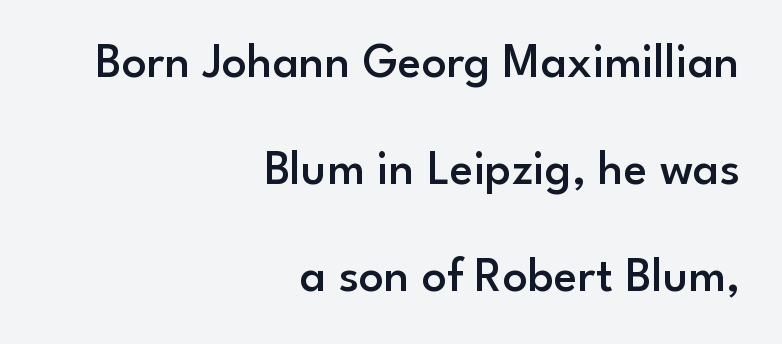
{"serif": "no", "italic": "no", "bold": "semi", "weight": "semibold", "width": "normal", "stroke_contrast": "low", "x_height": "small", "monospaced": "no", "underline": "no", "align": "right", "line_spacing": "loose", "line_spacing_ratio": 2.18, "letter_spacing": "normal", "letter_spacing_em": 0.0, "glyph_px": 49}
